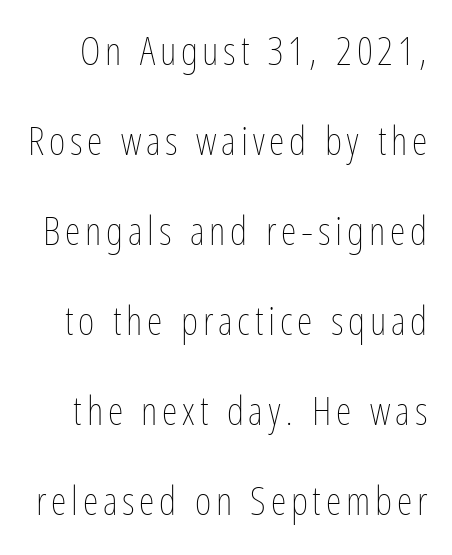
{"italic": "no", "bold": "no", "weight": "thin", "width": "condensed", "stroke_contrast": "low", "x_height": "medium", "monospaced": "no", "underline": "no", "line_spacing": "loose", "line_spacing_ratio": 2.25, "glyph_px": 40}
